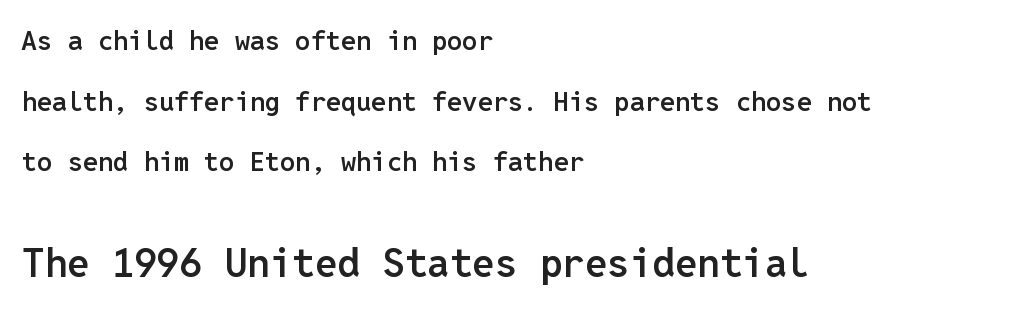
{"serif": "no", "italic": "no", "bold": "semi", "weight": "semibold", "width": "normal", "stroke_contrast": "low", "x_height": "medium", "monospaced": "yes", "underline": "no", "align": "left", "line_spacing": "loose", "line_spacing_ratio": 2.25, "letter_spacing": "normal", "letter_spacing_em": 0.0, "larger_block": "second", "size_ratio": 1.48, "glyph_px": 40}
